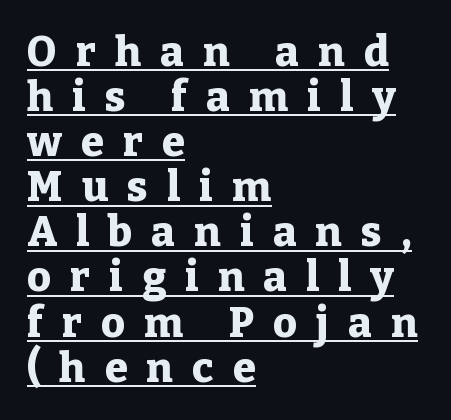
The image shows 41 px heavy serif type, upright; set left-aligned, tight line spacing (1.1x), unusually wide letter spacing (+0.47 em), underlined; low stroke contrast and a medium x-height.
